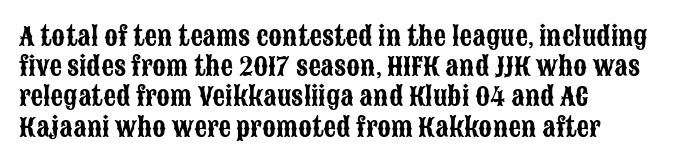
Standard letterfit; no display-style spreading of the glyphs. A typesetter would mark this as roman, not italic. Does the copy run flush right? No — it runs flush left. Words float on clear page, feet unadorned.
